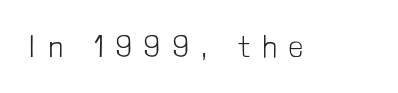
The strip under each line holds only bare page. Typographically, this falls in the sans-serif category. Counters stay open thanks to moderate or lighter strokes. A typesetter would call this proportional, since set widths differ per character.
